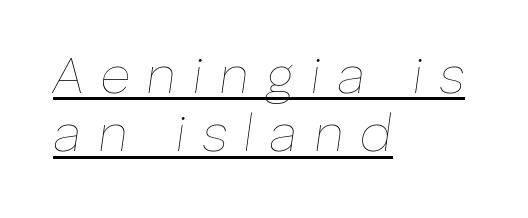
The image shows 52 px thin type, italic (leaning right); set left-aligned, tight line spacing (1.12x), unusually wide letter spacing (+0.31 em), underlined; low stroke contrast and a medium x-height.
